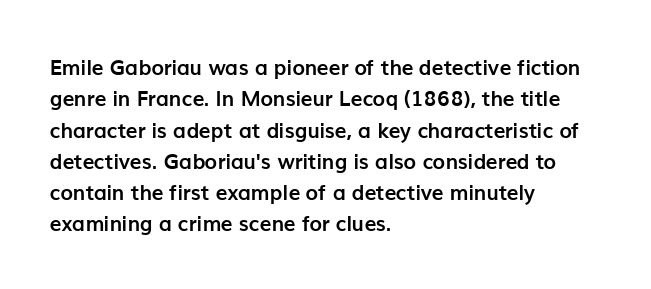
Q: Is the text bold? A: Yes.
Q: Is the text italic (slanted)? A: No, it is upright.
Q: Is the text underlined? A: No.
Q: How is the paragraph aligned? A: Left-aligned.
Q: Is the spacing between letters normal or unusually wide? A: Normal.
Q: Is the spacing between lines tight, normal or loose? A: Normal.
